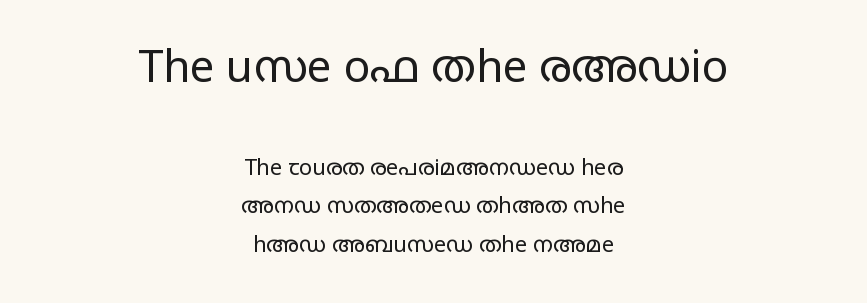
The image shows 44 px regular-weight, wide sans-serif type, upright; set centered, line spacing 1.76x, normal letter spacing, not underlined; the first (top) block is 2.0x larger; low stroke contrast and a large x-height.
